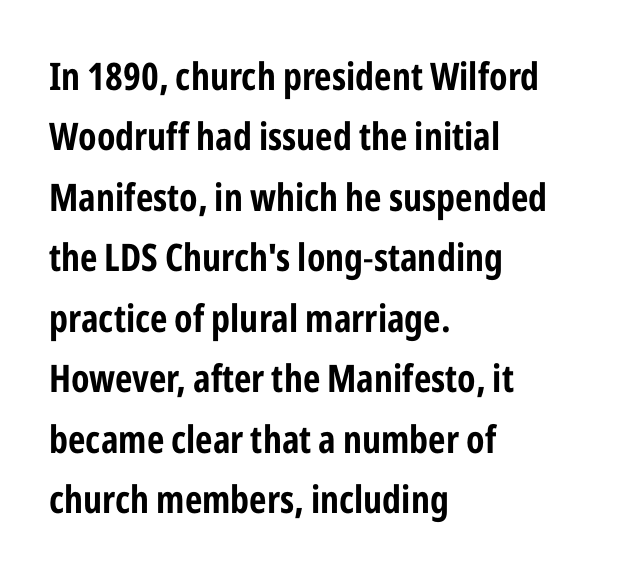
The image shows 38 px condensed sans-serif type, upright; set left-aligned, normal line spacing (1.59x), normal letter spacing, not underlined; low stroke contrast and a medium x-height.
